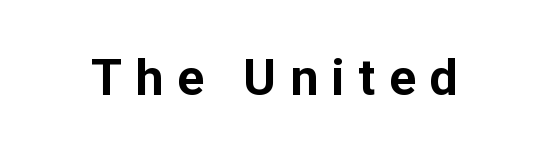
Q: Is the text bold? A: Yes.
Q: Is the text italic (slanted)? A: No, it is upright.
Q: Is the typeface a serif or a sans-serif typeface? A: Sans-serif.
Q: Is the text underlined? A: No.
Q: Is the spacing between letters normal or unusually wide? A: Unusually wide.
Q: Width (condensed, normal, or wide)? A: Normal.
Q: Stroke contrast? A: Low.
Q: x-height? A: Medium.
Q: Monospaced? A: No.
